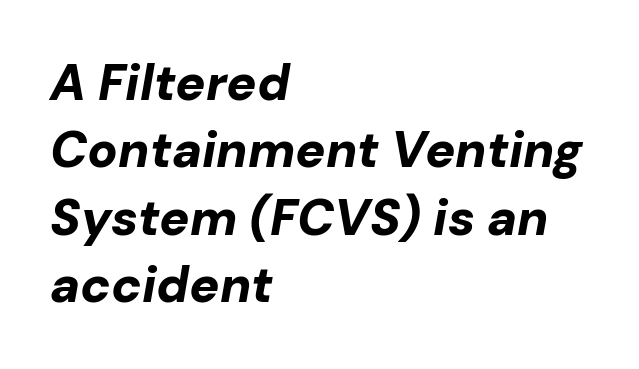
The image shows 50 px bold type, italic (leaning right); set left-aligned, normal line spacing (1.35x), normal letter spacing, not underlined; low stroke contrast and a medium x-height.
